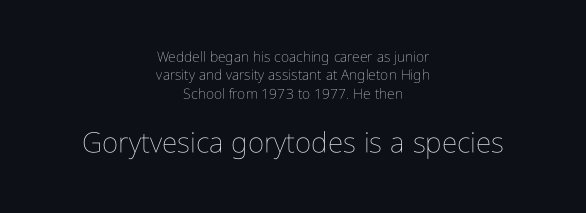
Every character sits straight up, as roman type does. Block two is the big one; block one sits smaller above it. The rows are spaced the way most documents space them. No extra ink here — the face is not bold.
